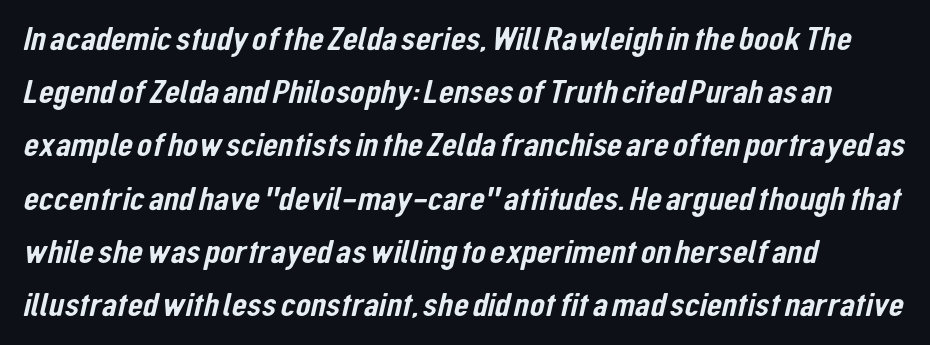
The image shows 35 px condensed sans-serif type; set left-aligned, normal line spacing (1.52x), normal letter spacing, not underlined; low stroke contrast and a medium x-height.
